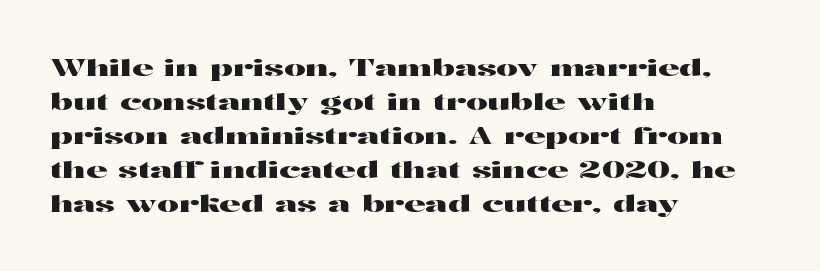
Each word holds together tightly as a unit, with standard inter-letter gaps. Horizontally, the lines are justified to the leading edge only. Check the space under the baseline: it is left empty. Leading matches the norm, producing a regular column.
